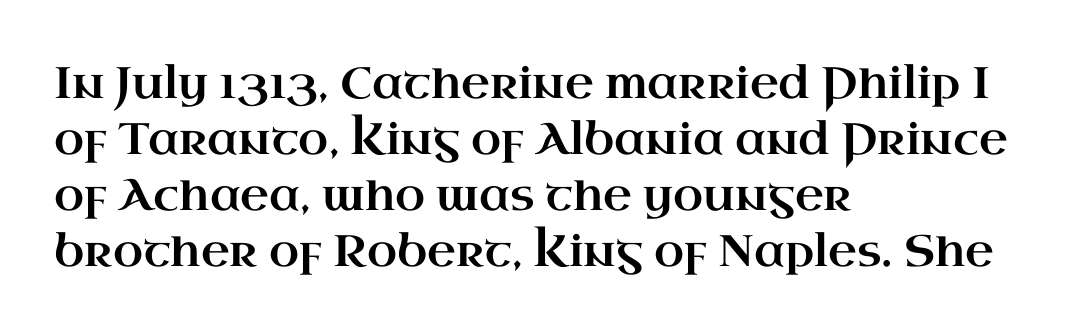
The type family on display is of the serif kind. The rendering anchors every line to the left-hand side. Check the space under the baseline: it is left empty. The letters stand straight up with perfectly vertical stems. A typesetter would call this proportional, since set widths differ per character. There is no visible air inserted between adjacent glyphs.
